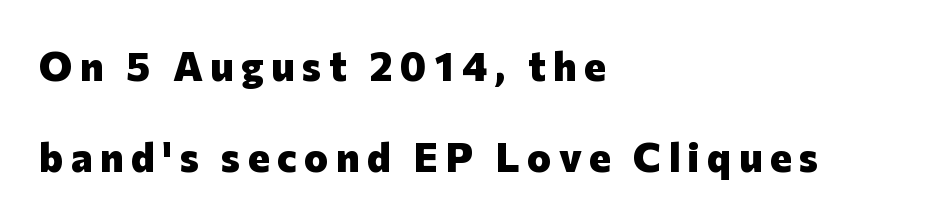
Q: Is the text bold? A: Yes.
Q: Is the text italic (slanted)? A: No, it is upright.
Q: Is the typeface a serif or a sans-serif typeface? A: Sans-serif.
Q: Is the text underlined? A: No.
Q: How is the paragraph aligned? A: Left-aligned.
Q: Is the spacing between lines tight, normal or loose? A: Loose.
Q: Width (condensed, normal, or wide)? A: Normal.
Q: Stroke contrast? A: Low.
Q: x-height? A: Medium.
Q: Monospaced? A: No.
